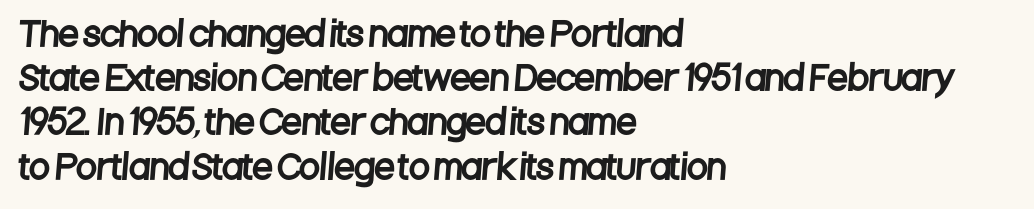
Q: Is the typeface a serif or a sans-serif typeface? A: Sans-serif.
Q: Is the text underlined? A: No.
Q: How is the paragraph aligned? A: Left-aligned.
Q: Is the spacing between letters normal or unusually wide? A: Normal.
Q: Is the spacing between lines tight, normal or loose? A: Normal.
Q: Width (condensed, normal, or wide)? A: Condensed.
Q: Stroke contrast? A: Low.
Q: x-height? A: Large.
Q: Monospaced? A: No.
